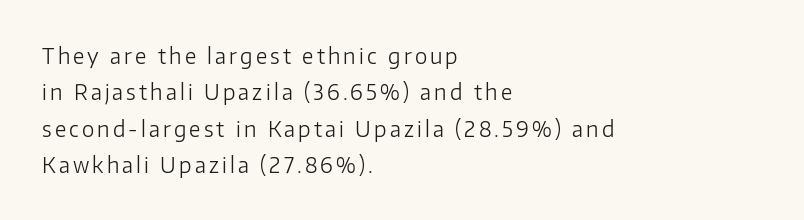
Posture: upright roman. The passage shown is not underscored anywhere. The passage shown is not bold in any degree. Line starts are locked; line ends wander.
